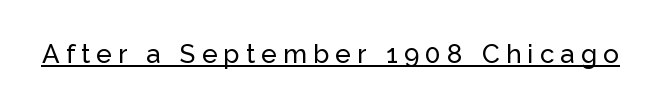
The image shows 26 px text type, upright; set unusually wide letter spacing (+0.24 em), underlined.
